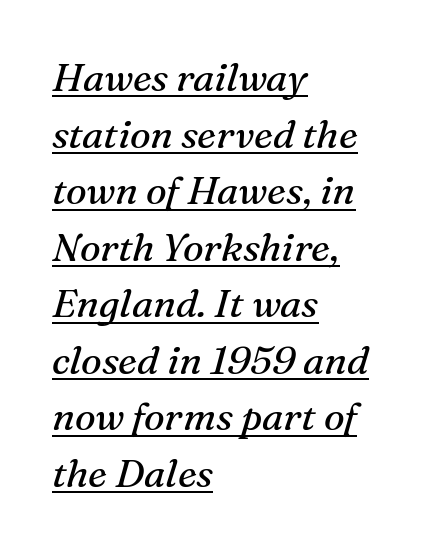
{"serif": "yes", "italic": "yes", "lean": "right", "slant_degrees": 16, "bold": "no", "weight": "regular", "width": "normal", "stroke_contrast": "medium", "x_height": "medium", "monospaced": "no", "underline": "yes", "align": "left", "line_spacing": "normal", "line_spacing_ratio": 1.45, "letter_spacing": "normal", "letter_spacing_em": 0.0, "glyph_px": 39}
